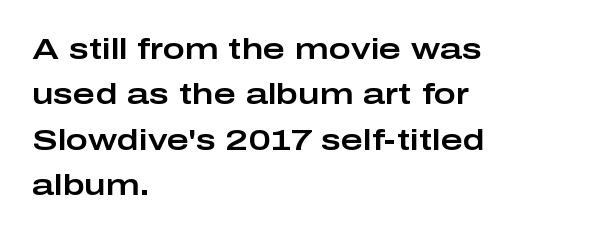
The image shows 30 px wide sans-serif type, upright; set left-aligned, normal line spacing (1.51x), normal letter spacing, not underlined; low stroke contrast and a medium x-height.
